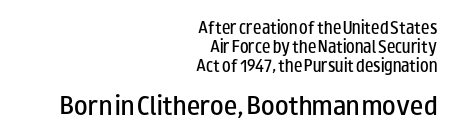
This rendering uses right alignment, leaving the left contour irregular. Students, this is semibold: more ink than regular, less than bold. How would I describe the line gaps? Plain and ordinary. These two chunks differ in scale, with the bottom chunk taking the larger measure. Notice how the stems are strictly vertical — no italics here.
